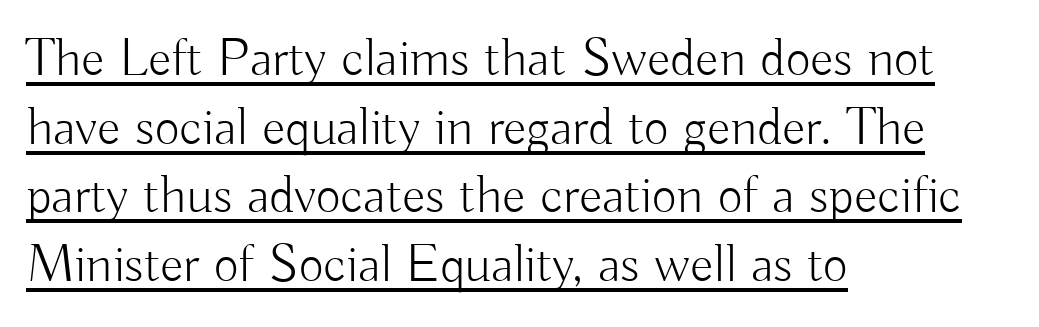
Left-aligned paragraph, ragged on the right. Note the varied advance widths — an 'i' is clearly narrower than an 'm'. The passage shown is underscored from start to finish. The text was rendered using a sans face with plain stroke endings.
